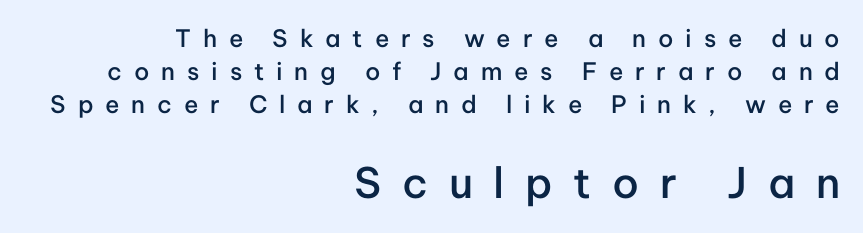
{"serif": "no", "italic": "no", "bold": "semi", "weight": "semibold", "width": "normal", "stroke_contrast": "low", "x_height": "medium", "monospaced": "no", "underline": "no", "align": "right", "line_spacing": "normal", "line_spacing_ratio": 1.38, "letter_spacing": "wide", "letter_spacing_em": 0.49, "larger_block": "second", "size_ratio": 1.75, "glyph_px": 42}
